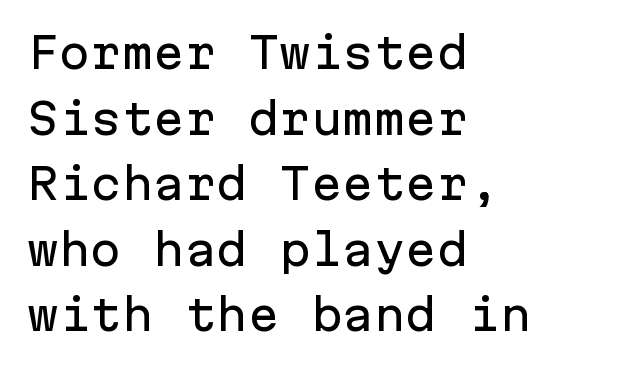
Check the space under the baseline: it is left empty. Leftover space on each line is placed entirely after the last word. Notice how the stems are strictly vertical — no italics here. Letterform terminals end flat and unadorned throughout the passage. The passage shown has conventional tracking throughout. A normal amount of white space separates one row of letters from the next.
